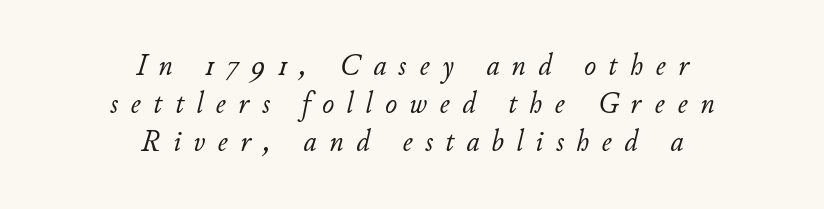
The image shows 32 px light type, italic (leaning right); set centered, line spacing 1.19x, unusually wide letter spacing (+0.39 em), not underlined; low stroke contrast and a small x-height.
